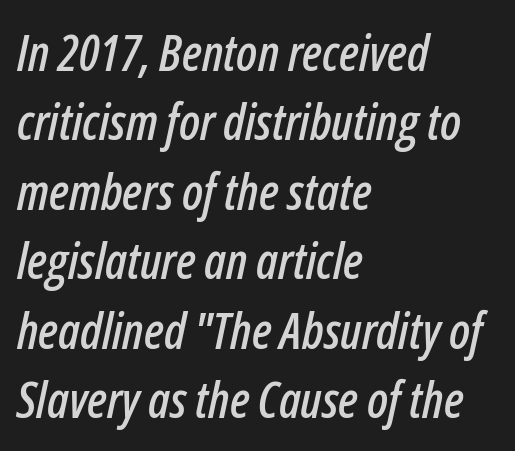
{"italic": "yes", "lean": "right", "slant_degrees": 12, "width": "condensed", "stroke_contrast": "low", "x_height": "medium", "monospaced": "no", "underline": "no", "align": "left", "line_spacing": "normal", "line_spacing_ratio": 1.39, "letter_spacing": "normal", "letter_spacing_em": 0.0, "glyph_px": 50}
